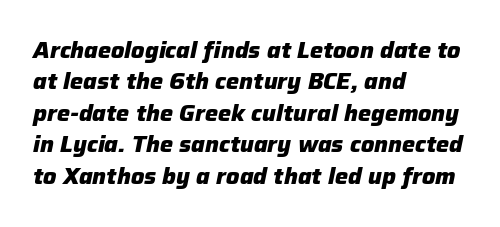
The image shows 22 px bold type, italic (leaning right); set left-aligned, normal line spacing (1.43x), normal letter spacing, not underlined.
